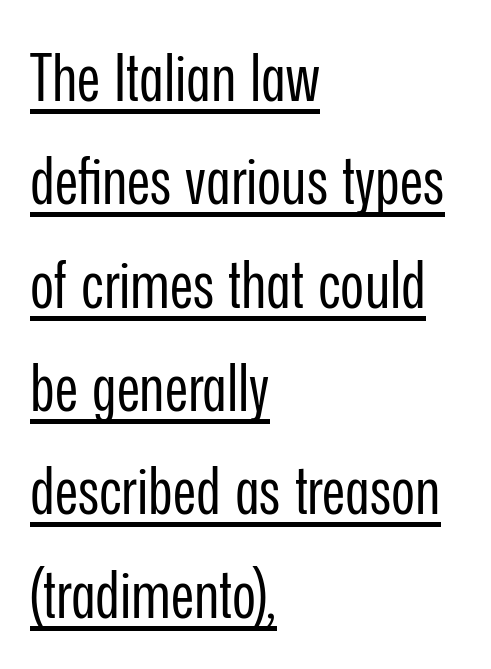
Q: Is the text bold? A: No.
Q: Is the text italic (slanted)? A: No, it is upright.
Q: Is the typeface a serif or a sans-serif typeface? A: Sans-serif.
Q: Is the text underlined? A: Yes.
Q: How is the paragraph aligned? A: Left-aligned.
Q: Is the spacing between letters normal or unusually wide? A: Normal.
Q: Is the spacing between lines tight, normal or loose? A: Normal.
Q: Width (condensed, normal, or wide)? A: Condensed.
Q: Stroke contrast? A: Low.
Q: x-height? A: Medium.
Q: Monospaced? A: No.
